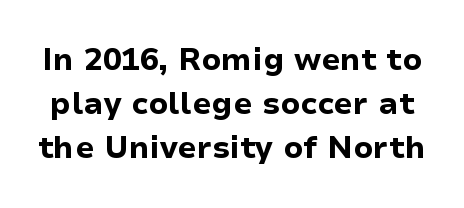
{"serif": "no", "italic": "no", "bold": "yes", "weight": "bold", "width": "normal", "stroke_contrast": "low", "x_height": "medium", "monospaced": "no", "underline": "no", "line_spacing": "normal", "line_spacing_ratio": 1.42, "letter_spacing": "normal", "letter_spacing_em": 0.0, "glyph_px": 31}
